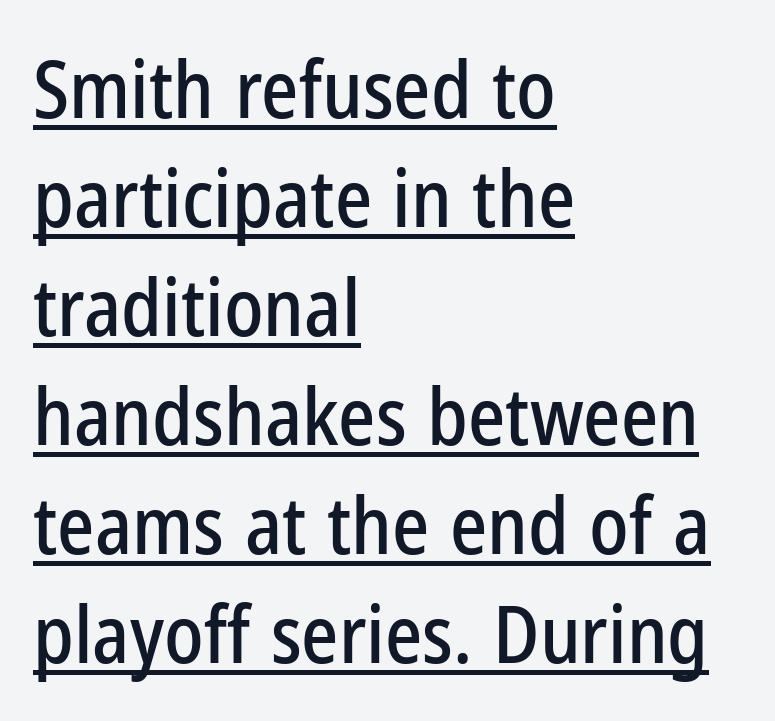
Q: Is the text italic (slanted)? A: No, it is upright.
Q: Is the typeface a serif or a sans-serif typeface? A: Sans-serif.
Q: Is the text underlined? A: Yes.
Q: How is the paragraph aligned? A: Left-aligned.
Q: Is the spacing between letters normal or unusually wide? A: Normal.
Q: Is the spacing between lines tight, normal or loose? A: Normal.
Q: Width (condensed, normal, or wide)? A: Condensed.
Q: Stroke contrast? A: Low.
Q: x-height? A: Medium.
Q: Monospaced? A: No.
